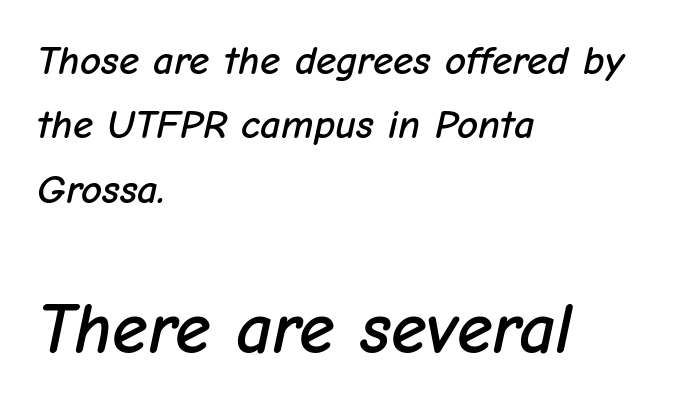
{"italic": "yes", "lean": "right", "slant_degrees": 12, "width": "normal", "stroke_contrast": "low", "x_height": "medium", "monospaced": "no", "underline": "no", "align": "left", "line_spacing": "normal", "line_spacing_ratio": 1.57, "letter_spacing": "normal", "letter_spacing_em": 0.0, "larger_block": "second", "size_ratio": 1.76, "glyph_px": 72}
